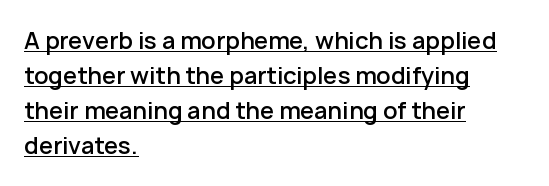
{"italic": "no", "bold": "semi", "underline": "yes", "align": "left", "line_spacing": "normal", "line_spacing_ratio": 1.52, "letter_spacing": "normal", "letter_spacing_em": 0.0, "glyph_px": 23}
